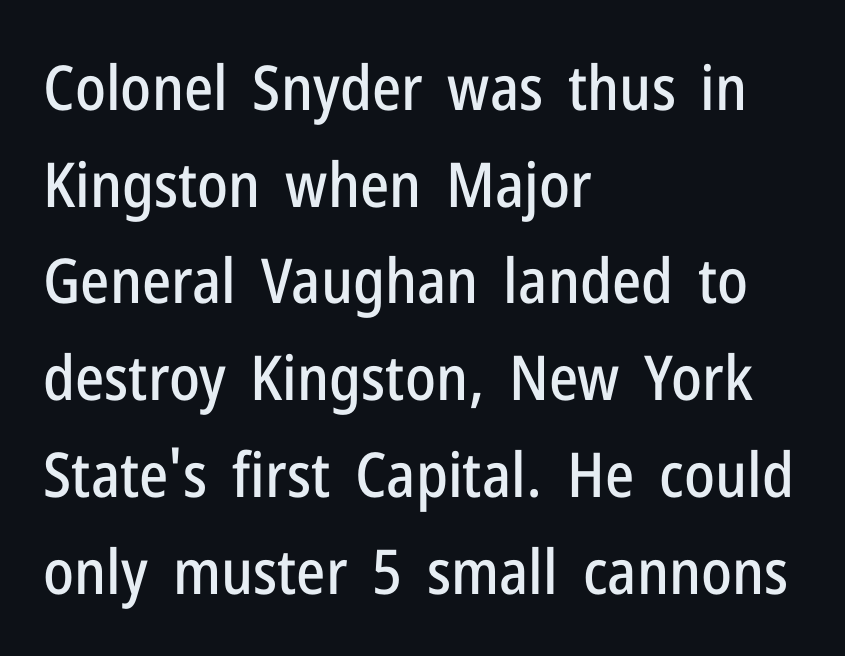
Q: Is the text italic (slanted)? A: No, it is upright.
Q: Is the typeface a serif or a sans-serif typeface? A: Sans-serif.
Q: Is the text underlined? A: No.
Q: How is the paragraph aligned? A: Left-aligned.
Q: Is the spacing between letters normal or unusually wide? A: Normal.
Q: Is the spacing between lines tight, normal or loose? A: Normal.
Q: Width (condensed, normal, or wide)? A: Condensed.
Q: Stroke contrast? A: Low.
Q: x-height? A: Medium.
Q: Monospaced? A: No.
